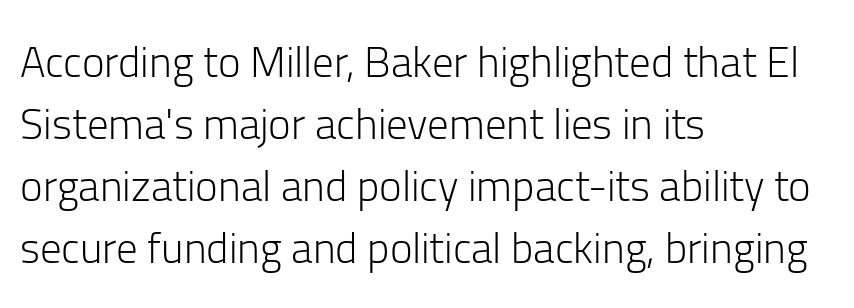
Q: Is the text bold? A: No.
Q: Is the text italic (slanted)? A: No, it is upright.
Q: Is the typeface a serif or a sans-serif typeface? A: Sans-serif.
Q: Is the text underlined? A: No.
Q: How is the paragraph aligned? A: Left-aligned.
Q: Is the spacing between letters normal or unusually wide? A: Normal.
Q: Is the spacing between lines tight, normal or loose? A: Normal.
Q: Width (condensed, normal, or wide)? A: Normal.
Q: Stroke contrast? A: Low.
Q: x-height? A: Medium.
Q: Monospaced? A: No.
